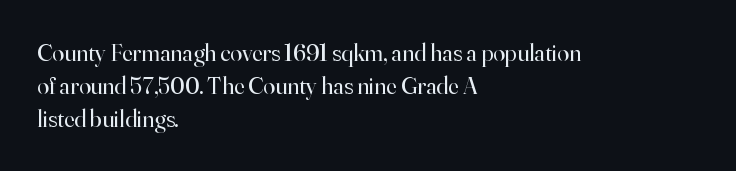
The image shows 24 px text type, upright; set left-aligned, normal line spacing (1.37x), normal letter spacing, not underlined.
